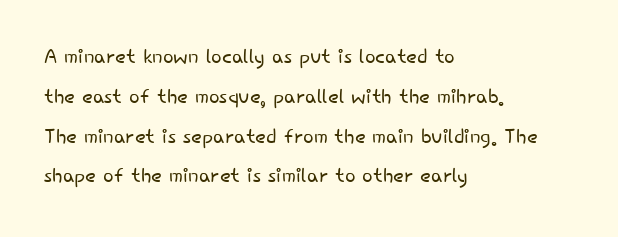
The image shows 28 px light sans-serif type, upright; set left-aligned, normal line spacing (1.42x), normal letter spacing, not underlined; low stroke contrast and a small x-height.
